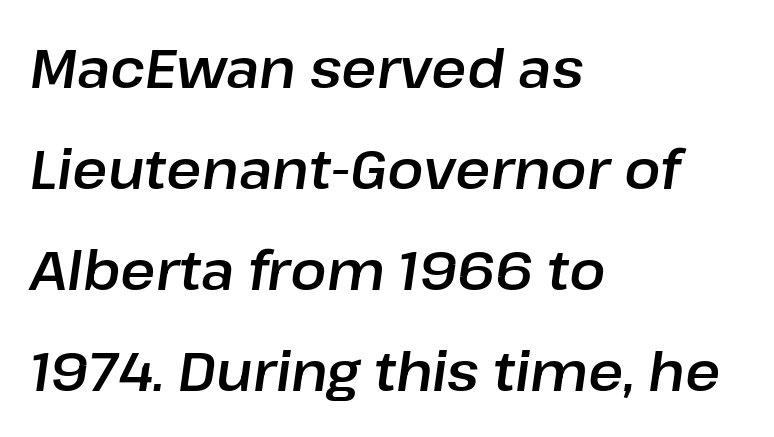
{"italic": "yes", "lean": "right", "slant_degrees": 8, "width": "normal", "stroke_contrast": "low", "x_height": "medium", "monospaced": "no", "underline": "no", "align": "left", "line_spacing_ratio": 1.87, "letter_spacing": "normal", "letter_spacing_em": 0.0, "glyph_px": 54}
